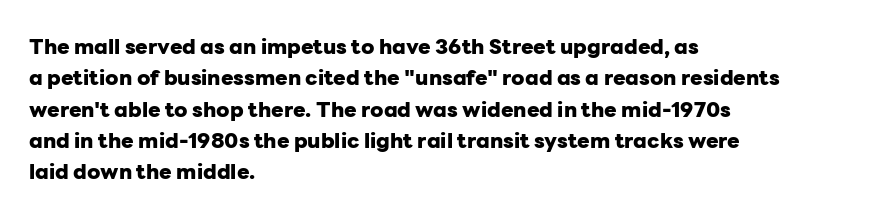
Q: Is the text bold? A: Yes.
Q: Is the text italic (slanted)? A: No, it is upright.
Q: Is the text underlined? A: No.
Q: How is the paragraph aligned? A: Left-aligned.
Q: Is the spacing between letters normal or unusually wide? A: Normal.
Q: Is the spacing between lines tight, normal or loose? A: Normal.
